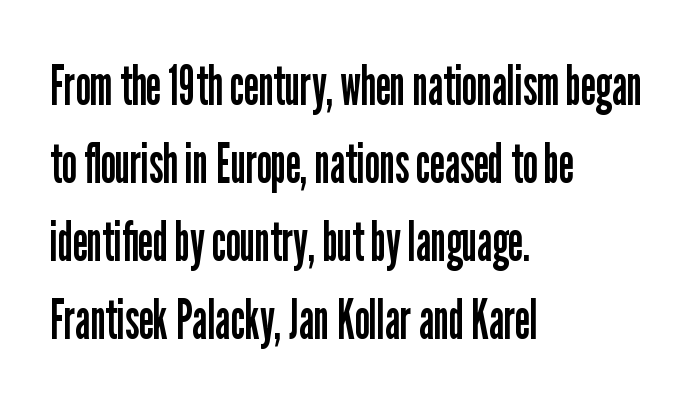
Q: Is the text bold? A: No.
Q: Is the text italic (slanted)? A: No, it is upright.
Q: Is the typeface a serif or a sans-serif typeface? A: Sans-serif.
Q: Is the text underlined? A: No.
Q: How is the paragraph aligned? A: Left-aligned.
Q: Is the spacing between letters normal or unusually wide? A: Normal.
Q: Is the spacing between lines tight, normal or loose? A: Normal.
Q: Width (condensed, normal, or wide)? A: Condensed.
Q: Stroke contrast? A: Low.
Q: x-height? A: Medium.
Q: Monospaced? A: No.
